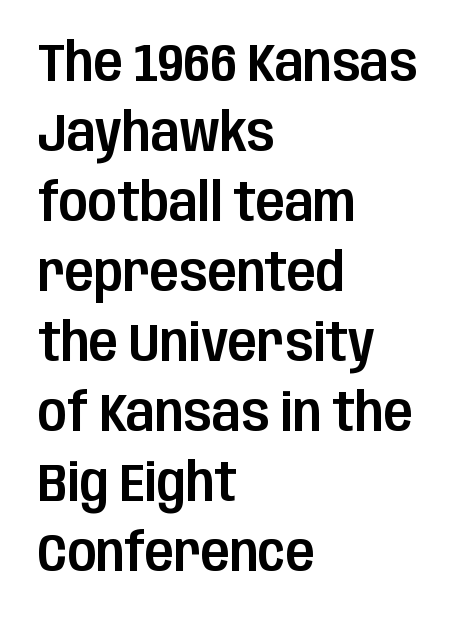
Proportional: the letters do not fall into vertical columns. The foot of each line stays bare and open. Which margin do the lines hug? The left one — the right edge is uneven. Observe the absence of serifs on each vertical stroke in this sample.
